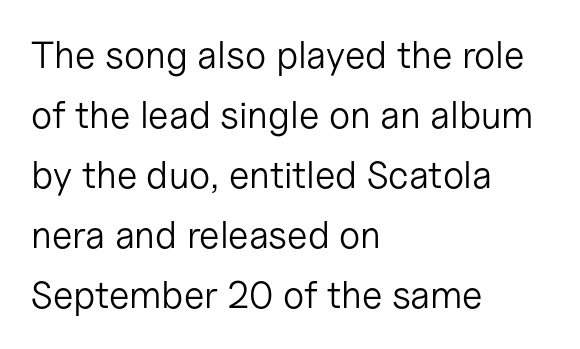
{"serif": "no", "italic": "no", "bold": "no", "weight": "light", "width": "normal", "stroke_contrast": "low", "x_height": "medium", "monospaced": "no", "underline": "no", "align": "left", "line_spacing": "normal", "line_spacing_ratio": 1.58, "letter_spacing": "normal", "letter_spacing_em": 0.0, "glyph_px": 38}
